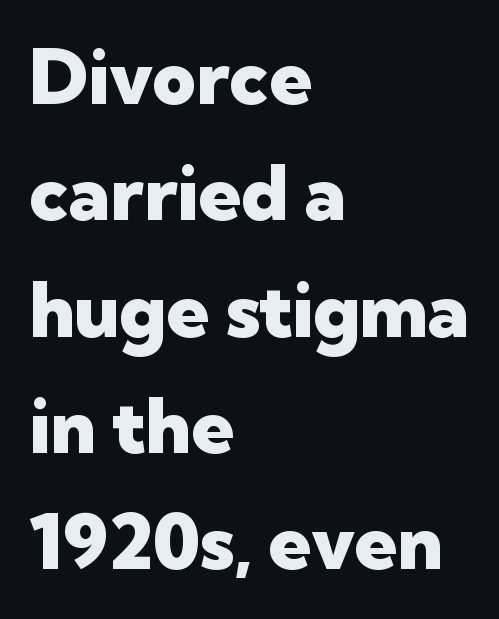
Does the leading feel generous? No, just average. This rendering features lettering with no underline. The paragraph has a hard left edge and a soft right edge. Character widths vary here, with narrow letters taking less room than wide ones. In terms of letterspacing, this is plain default setting.
